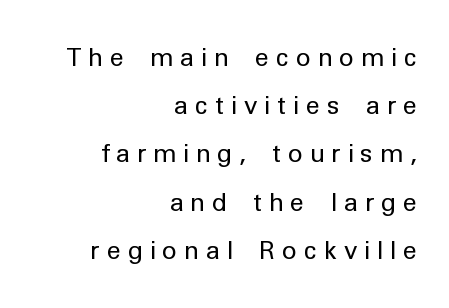
The image shows 25 px text type, upright; set right-aligned, loose line spacing (1.93x), unusually wide letter spacing (+0.27 em), not underlined.
